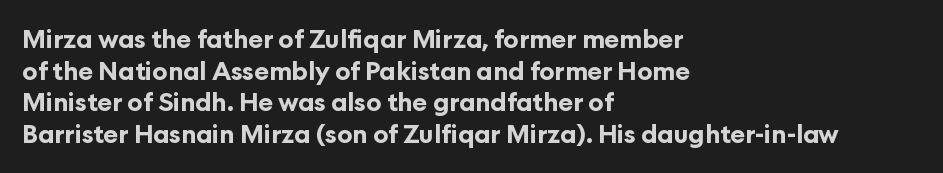
Short and long lines alike share a common starting point at left. The vertical gap from one line to the next is medium. Does the lettering tilt? It doesn't — this is upright. Underline: absent. The tracking reads as untouched default to a designer's eye. Chunky letters — that's bold for sure.
